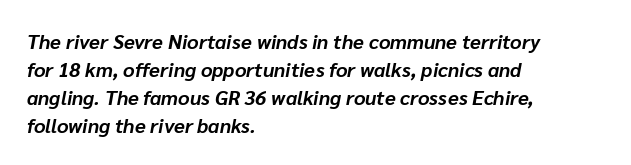
The image shows 20 px bold type, italic (leaning right); set left-aligned, normal line spacing (1.4x), normal letter spacing, not underlined.
